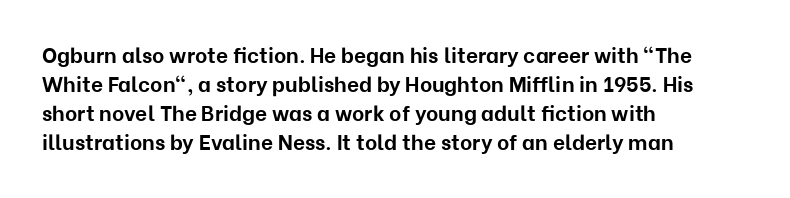
The lines are quadded left. These lines keep a tight, regular rhythm from letter to letter. The gap between lines stays unmarked. It's the straight-up-and-down kind of type. The rendering uses a moderate line-height, typical for paragraphs. Pretty heavy lettering here — definitely bold.
